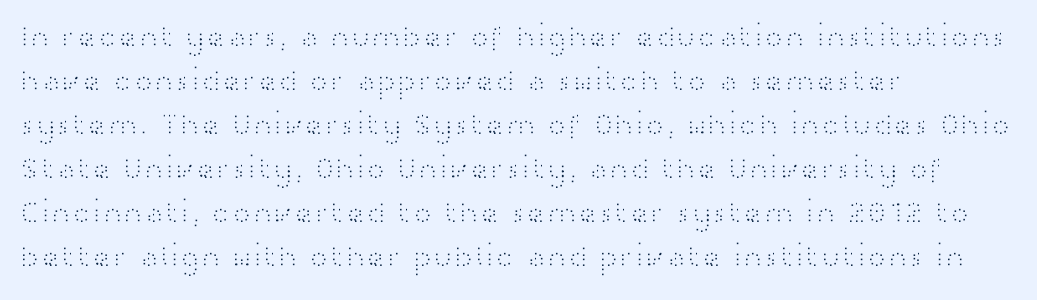
{"serif": "no", "italic": "no", "bold": "no", "weight": "light", "width": "wide", "stroke_contrast": "high", "x_height": "medium", "monospaced": "no", "underline": "no", "align": "left", "line_spacing": "normal", "line_spacing_ratio": 1.42, "letter_spacing": "normal", "letter_spacing_em": 0.0, "glyph_px": 31}
